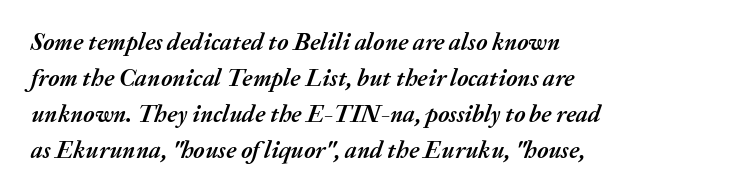
Q: Is the text bold? A: Yes.
Q: Is the text italic (slanted)? A: Yes, it leans right by about 20 degrees.
Q: Is the text underlined? A: No.
Q: How is the paragraph aligned? A: Left-aligned.
Q: Is the spacing between letters normal or unusually wide? A: Normal.
Q: Is the spacing between lines tight, normal or loose? A: Normal.
